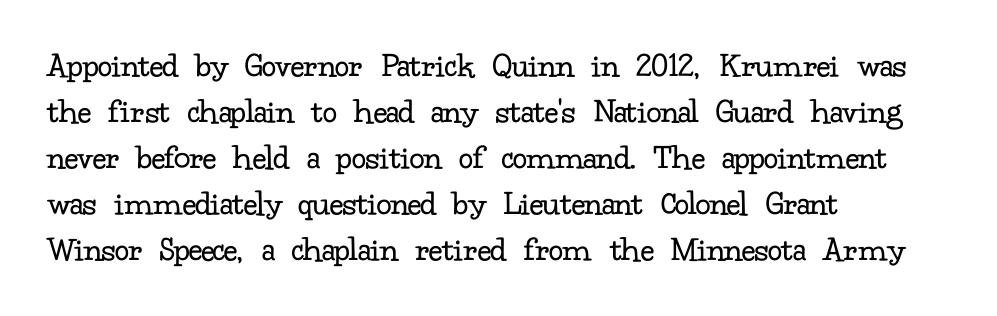
Note: serifs present on the glyphs. The string is rendered with underlining switched off. Line starts are locked; line ends wander. A typesetter would call this leading conventional body-copy spacing. A typesetter would mark this as roman, not italic. Is the stroke heavy? The answer is a plain regular-or-lighter.
